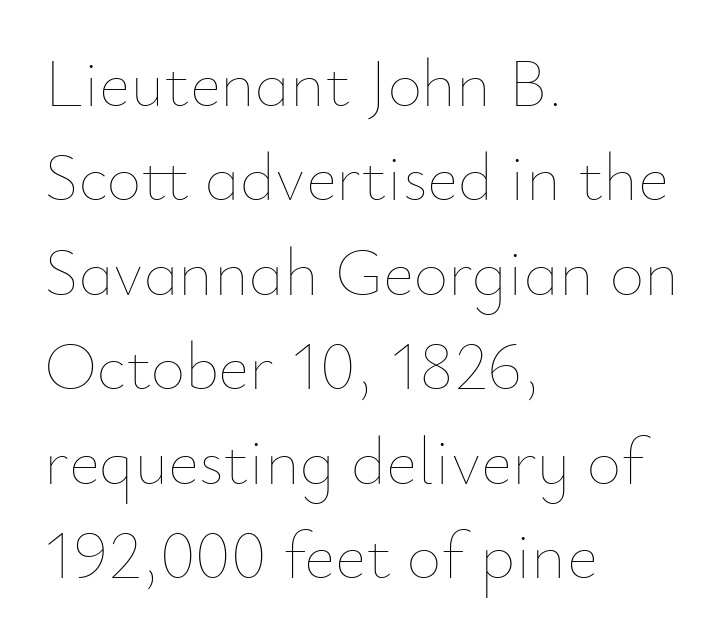
Interline gaps are of average width in this sample. Stem width sits at or under what a default text font uses. The type sits square on the baseline with zero lean. How are the letters spaced? Ordinarily, with no added tracking.
